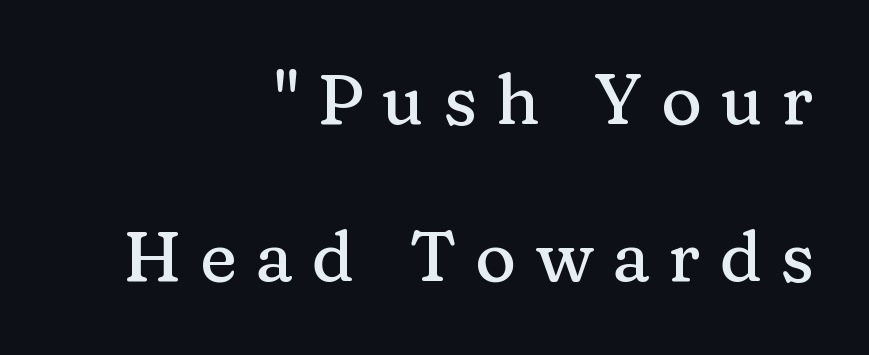
The image shows 70 px serif type, upright; set right-aligned, loose line spacing (2.25x), unusually wide letter spacing (+0.27 em), not underlined; medium stroke contrast and a medium x-height.
